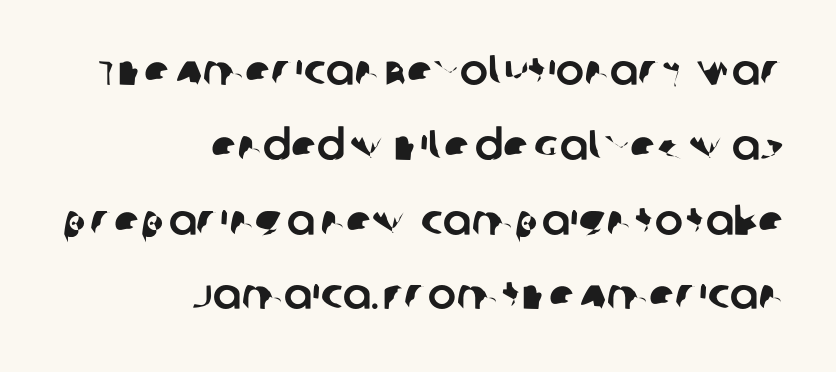
The image shows 42 px sans-serif type; set right-aligned, line spacing 1.78x, normal letter spacing, not underlined; low stroke contrast and a large x-height.
